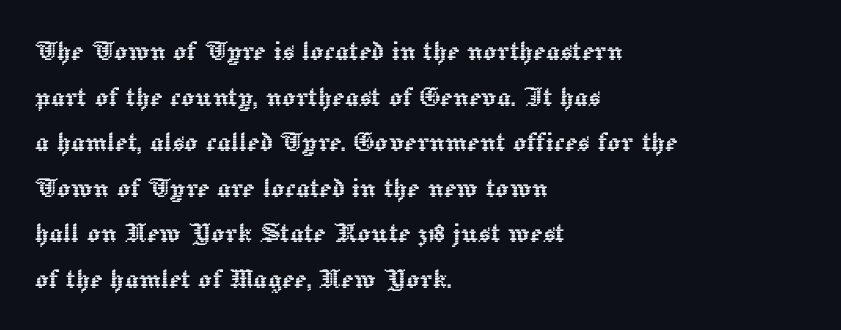
The image shows 33 px text type, upright; set left-aligned, normal line spacing (1.38x), normal letter spacing, not underlined; a medium x-height.
